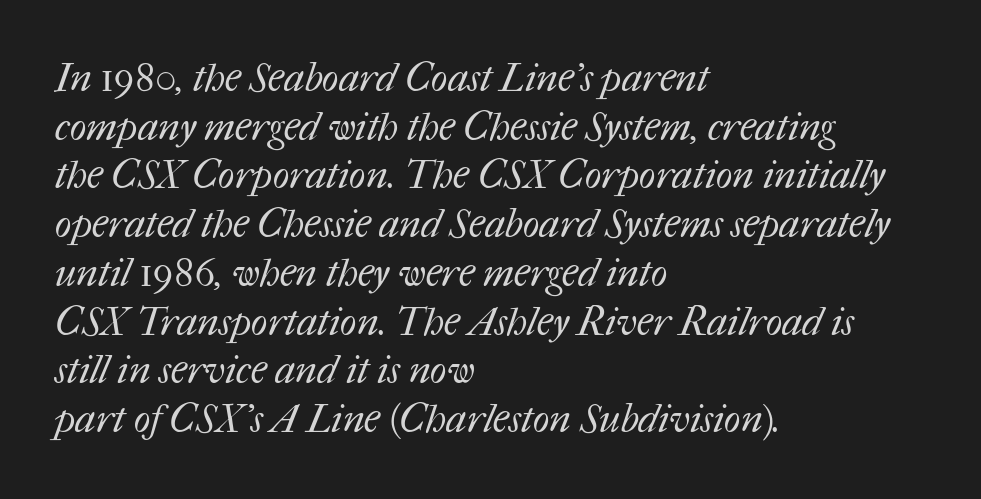
The image shows 39 px regular-weight type; set left-aligned, normal line spacing (1.25x), normal letter spacing, not underlined; medium stroke contrast and a medium x-height.
